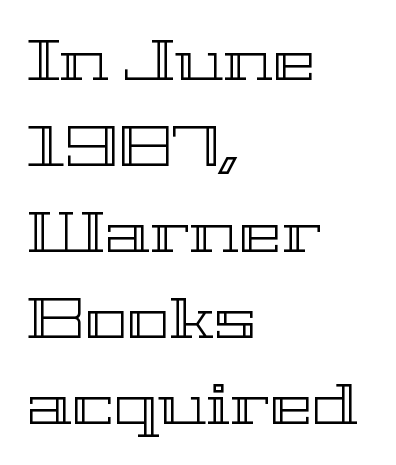
Descenders are the only things crossing below the line. Baseline-to-baseline distance is the conventional proportion of letter height. Think of a printed novel: that variable character pitch is what you see here. The rendering keeps characters at their native spacing. Notice how the stems are strictly vertical — no italics here.
